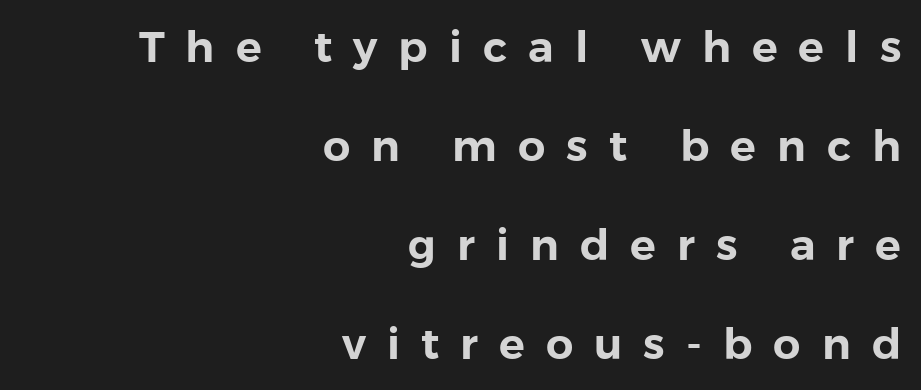
The image shows 43 px sans-serif type, upright; set right-aligned, loose line spacing (2.3x), unusually wide letter spacing (+0.49 em), not underlined; low stroke contrast and a medium x-height.
